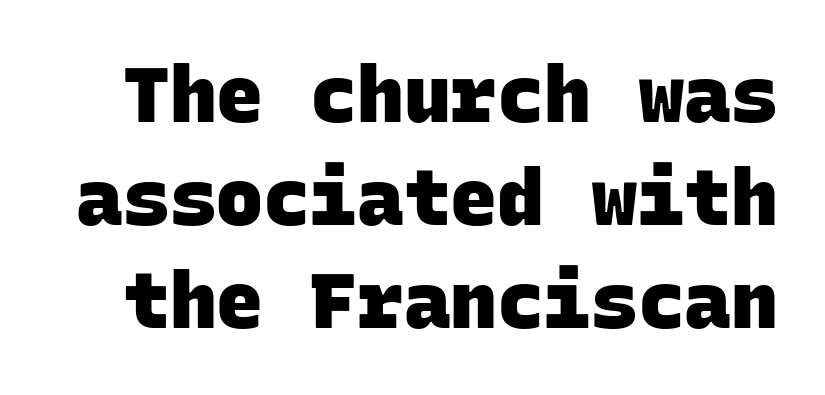
The glyphs have the mass of a bold cut. Font category for this specimen: sans-serif. Glyph-to-glyph distance matches everyday printed text. Unmarked baselines from the first word to the last. Is this a fixed-width face? Yes — each glyph sits in an identical cell. Interline gaps are of average width in this sample.
